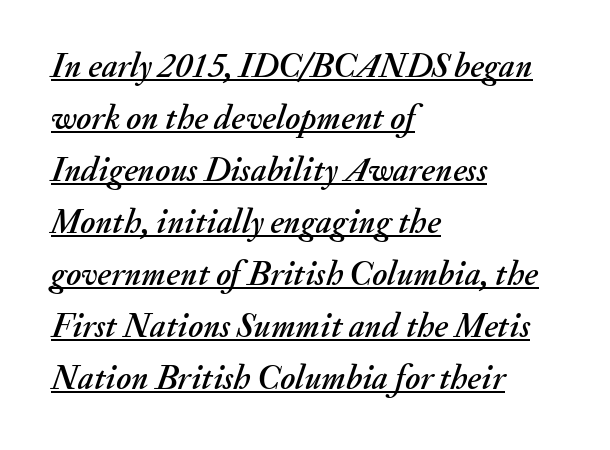
Q: Is the text italic (slanted)? A: Yes, it leans right by about 20 degrees.
Q: Is the text underlined? A: Yes.
Q: How is the paragraph aligned? A: Left-aligned.
Q: Is the spacing between letters normal or unusually wide? A: Normal.
Q: Is the spacing between lines tight, normal or loose? A: Normal.
Q: Width (condensed, normal, or wide)? A: Normal.
Q: Stroke contrast? A: Medium.
Q: x-height? A: Small.
Q: Monospaced? A: No.
